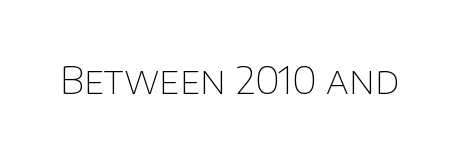
{"serif": "no", "italic": "no", "bold": "no", "weight": "thin", "width": "normal", "stroke_contrast": "low", "x_height": "large", "monospaced": "no", "underline": "no", "letter_spacing": "normal", "letter_spacing_em": 0.0, "glyph_px": 38}
